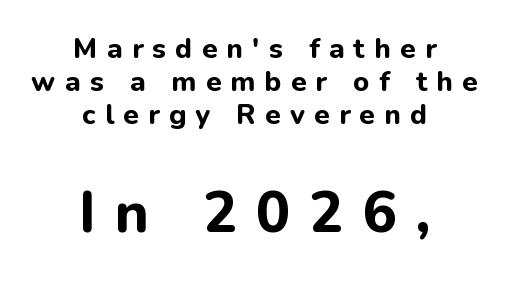
{"serif": "no", "italic": "no", "bold": "yes", "weight": "bold", "width": "normal", "stroke_contrast": "low", "x_height": "medium", "monospaced": "no", "underline": "no", "align": "center", "line_spacing_ratio": 1.18, "letter_spacing": "wide", "letter_spacing_em": 0.33, "larger_block": "second", "size_ratio": 2.04, "glyph_px": 57}
